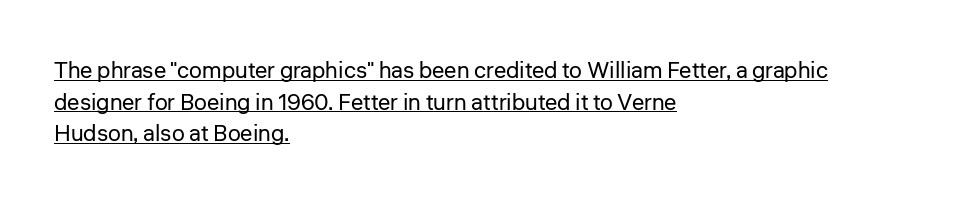
Q: Is the text bold? A: No.
Q: Is the text italic (slanted)? A: No, it is upright.
Q: Is the text underlined? A: Yes.
Q: How is the paragraph aligned? A: Left-aligned.
Q: Is the spacing between letters normal or unusually wide? A: Normal.
Q: Is the spacing between lines tight, normal or loose? A: Normal.
